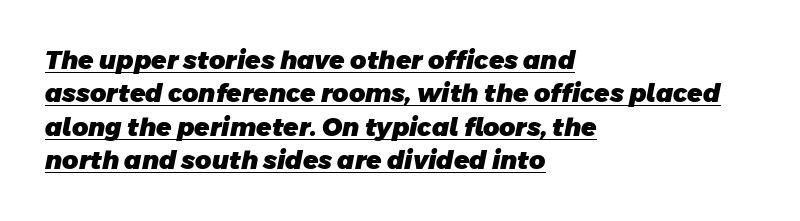
{"bold": "yes", "underline": "yes", "align": "left", "line_spacing": "normal", "line_spacing_ratio": 1.34, "letter_spacing": "normal", "letter_spacing_em": 0.0, "glyph_px": 25}
